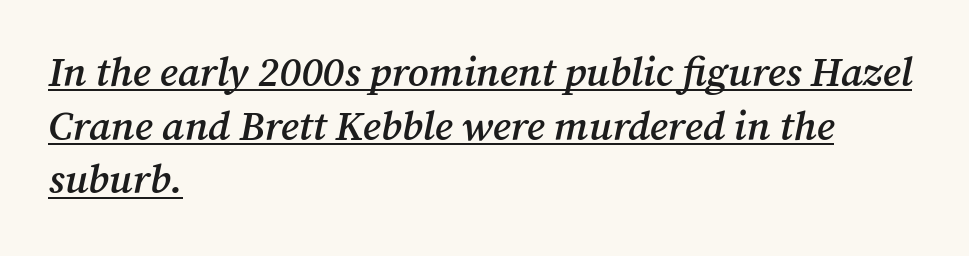
{"serif": "yes", "italic": "yes", "lean": "right", "slant_degrees": 12, "bold": "semi", "weight": "semibold", "width": "normal", "stroke_contrast": "medium", "x_height": "medium", "monospaced": "no", "underline": "yes", "align": "left", "line_spacing": "normal", "line_spacing_ratio": 1.31, "letter_spacing": "normal", "letter_spacing_em": 0.0, "glyph_px": 41}
